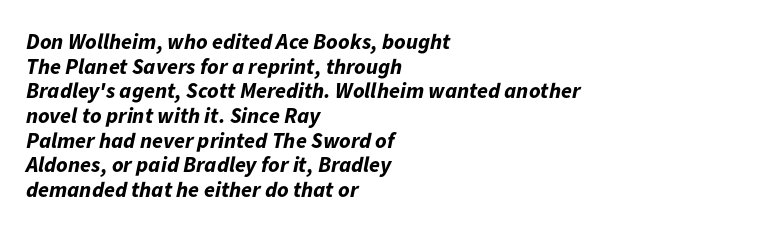
Q: Is the text bold? A: Yes.
Q: Is the text italic (slanted)? A: Yes, it leans right by about 11 degrees.
Q: Is the text underlined? A: No.
Q: How is the paragraph aligned? A: Left-aligned.
Q: Is the spacing between letters normal or unusually wide? A: Normal.
Q: Is the spacing between lines tight, normal or loose? A: Tight.
